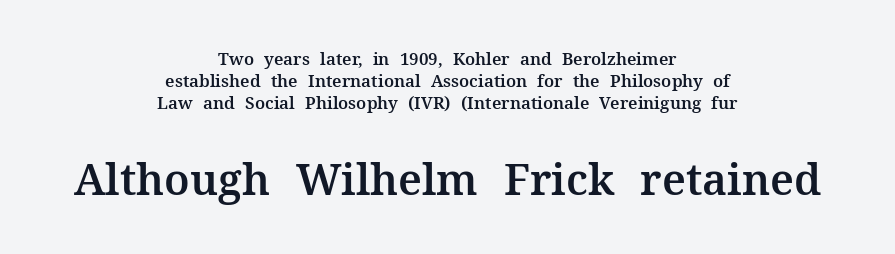
The image shows 43 px serif type, upright; set centered, normal line spacing (1.29x), normal letter spacing, not underlined; the second (bottom) block is 2.53x larger; medium stroke contrast and a medium x-height.
